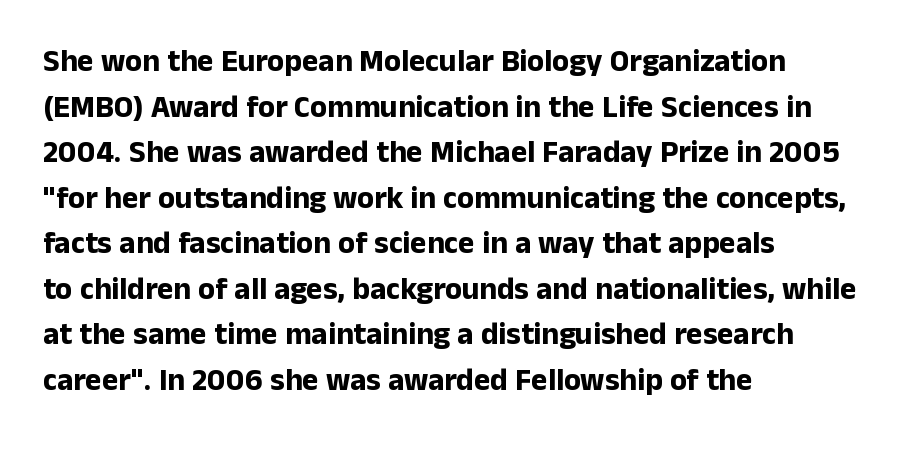
The font family rendered here belongs to the sans-serif group. The tracking reads as untouched default to a designer's eye. The specimen reads as upright at a glance. A normal amount of white space separates one row of letters from the next. The baseline area is clear. The lines are quadded left.
